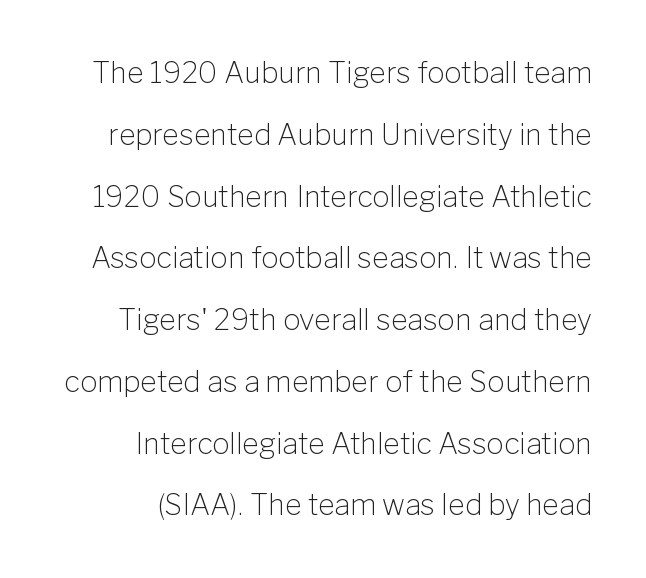
The image shows 29 px light sans-serif type, upright; set right-aligned, loose line spacing (2.13x), normal letter spacing, not underlined; low stroke contrast and a medium x-height.
